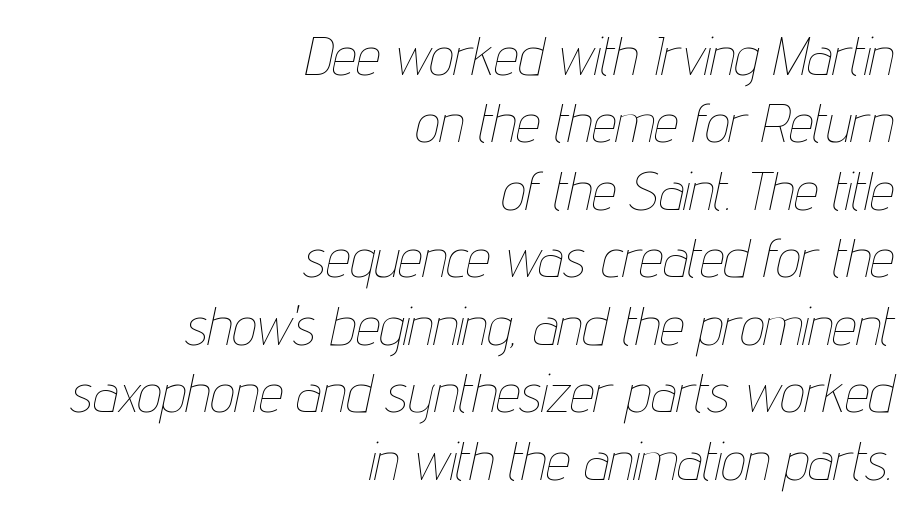
Spacing between characters is what you'd get straight out of the box. The rendering uses natural spacing where letterforms have individual widths. Stem width sits at or under what a default text font uses. Plain, unruled lines of type. Every character sits at an angle, as italics do. Teacher's note: observe the even right margin — that is flush-right alignment.
